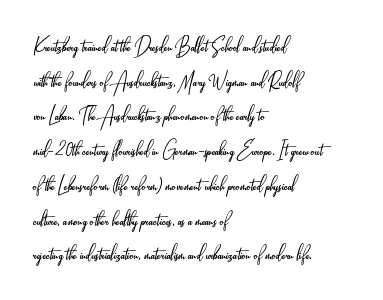
The image shows 25 px text type; set left-aligned, normal line spacing (1.39x), normal letter spacing, not underlined.
